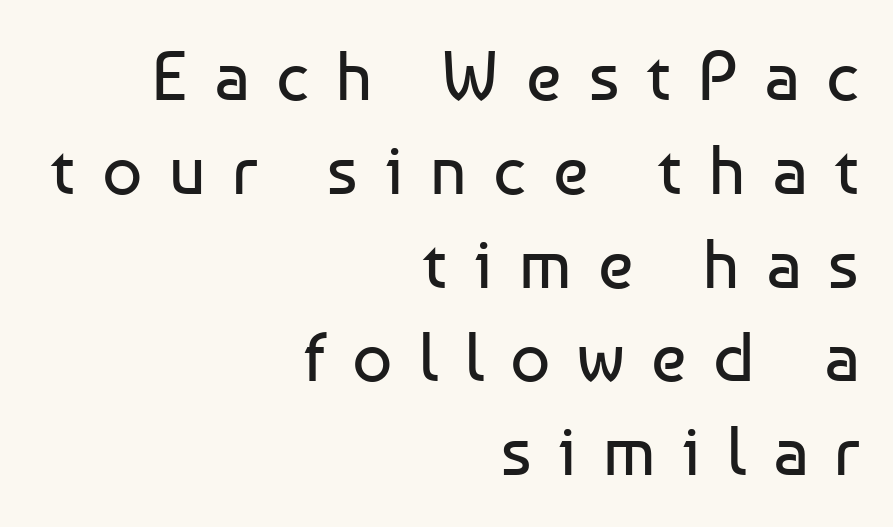
{"serif": "no", "italic": "no", "bold": "no", "weight": "regular", "width": "normal", "stroke_contrast": "low", "x_height": "medium", "monospaced": "no", "underline": "no", "align": "right", "line_spacing": "normal", "line_spacing_ratio": 1.34, "letter_spacing": "wide", "letter_spacing_em": 0.38, "glyph_px": 70}
